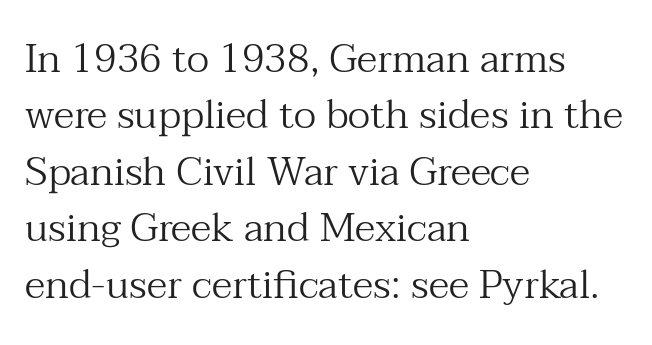
This rendering uses left alignment, leaving the right contour irregular. Rule under the text: the space is simply empty. Spacing between characters is what you'd get straight out of the box. Varying glyph widths throughout — classic text-font behaviour. Think standard paragraph weight, or any step lighter than that. Regarding leading, the lines here are spaced in the standard way.
